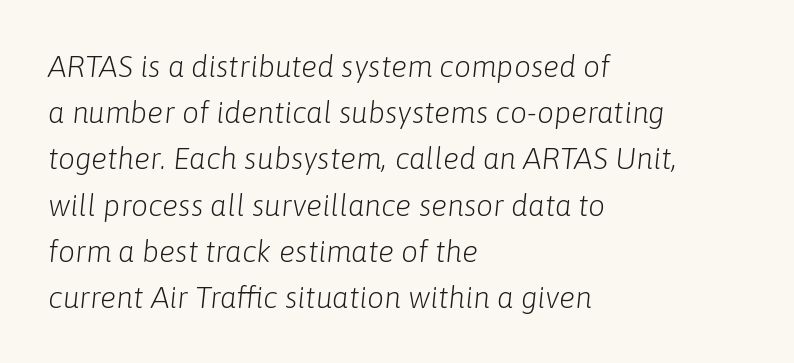
{"italic": "yes", "lean": "right", "slant_degrees": 6, "bold": "no", "weight": "light", "width": "normal", "stroke_contrast": "low", "x_height": "medium", "monospaced": "no", "underline": "no", "align": "left", "line_spacing": "normal", "line_spacing_ratio": 1.54, "letter_spacing": "normal", "letter_spacing_em": 0.0, "glyph_px": 30}
